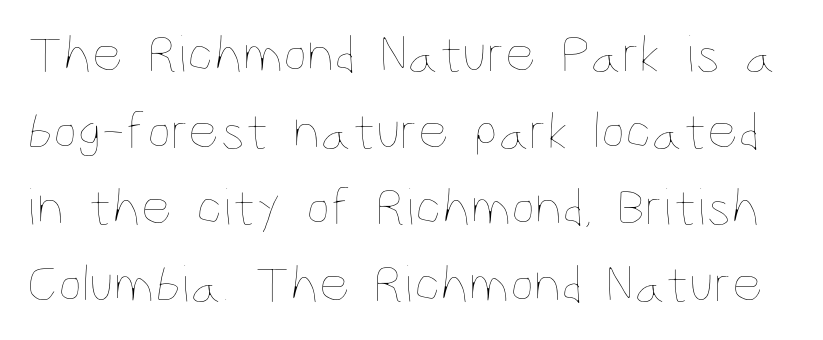
The image shows 54 px thin, condensed type, upright; set normal line spacing (1.42x), normal letter spacing, not underlined; low stroke contrast and a large x-height.
